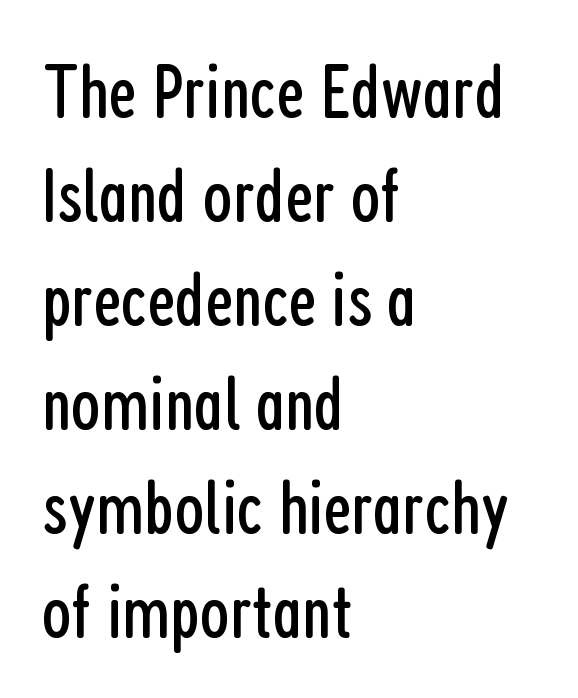
The face looks like a standard text weight, possibly lighter. Posture: vertical. Summary of vertical rhythm: regular, with standard interline spacing. Check the space under the baseline: it is left empty. The rendering uses natural spacing where letterforms have individual widths.
